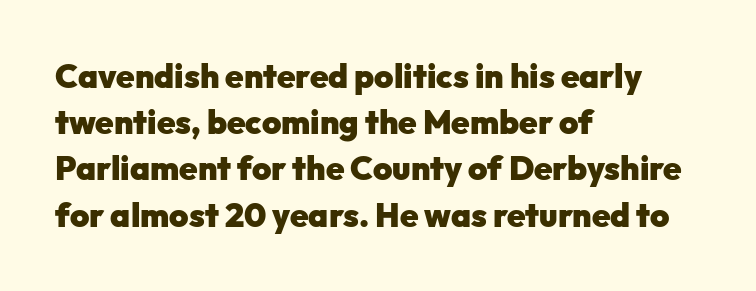
The image shows 33 px heavy sans-serif type, upright; set left-aligned, normal line spacing (1.4x), normal letter spacing, not underlined; low stroke contrast and a medium x-height.
